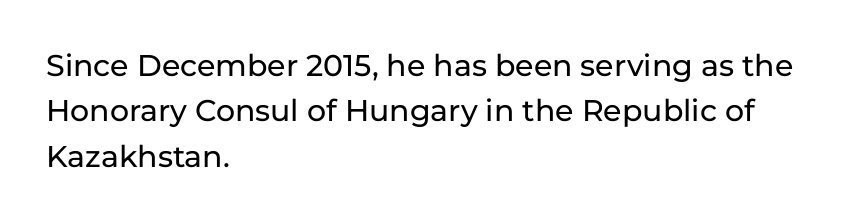
The image shows 30 px sans-serif type, upright; set left-aligned, normal line spacing (1.51x), normal letter spacing, not underlined; low stroke contrast and a medium x-height.
